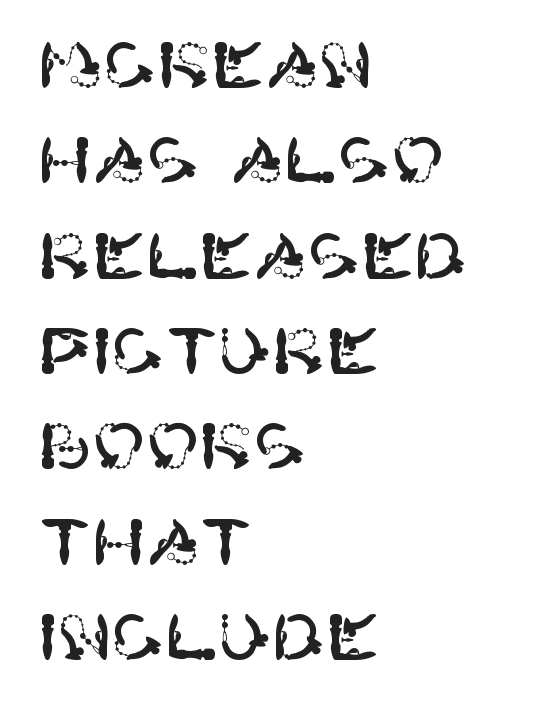
The image shows 64 px sans-serif type, upright; set left-aligned, normal line spacing (1.49x), normal letter spacing, not underlined; high stroke contrast and a large x-height.
